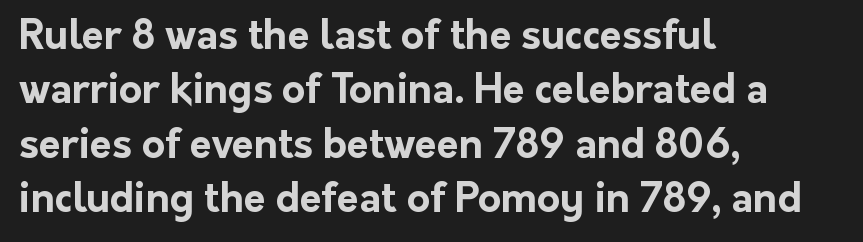
The image shows 40 px bold sans-serif type, upright; set left-aligned, normal line spacing (1.36x), normal letter spacing, not underlined; low stroke contrast and a medium x-height.
